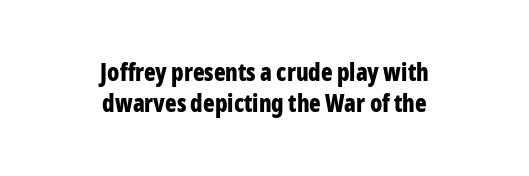
{"italic": "no", "bold": "yes", "underline": "no", "align": "center", "line_spacing": "normal", "line_spacing_ratio": 1.3, "letter_spacing": "normal", "letter_spacing_em": 0.0, "glyph_px": 24}
